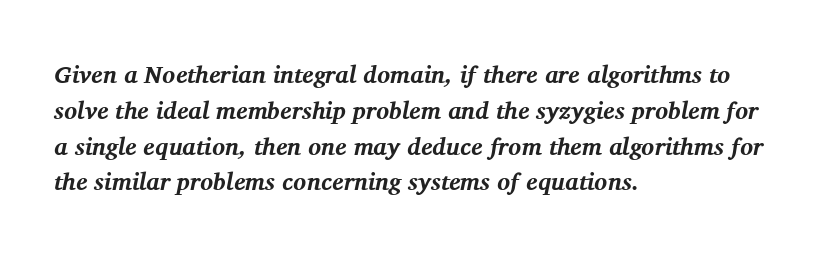
The image shows 24 px bold type, italic (leaning right); set left-aligned, normal line spacing (1.49x), normal letter spacing, not underlined.
